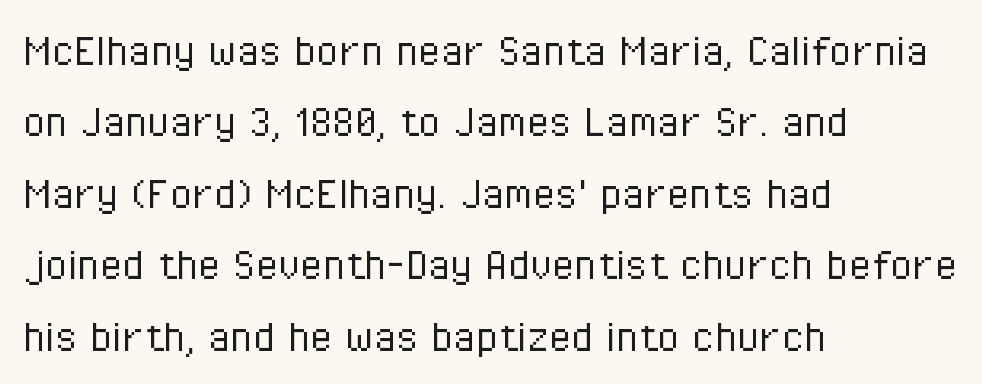
Q: Is the text bold? A: No.
Q: Is the text italic (slanted)? A: No, it is upright.
Q: Is the typeface a serif or a sans-serif typeface? A: Sans-serif.
Q: Is the text underlined? A: No.
Q: How is the paragraph aligned? A: Left-aligned.
Q: Is the spacing between letters normal or unusually wide? A: Normal.
Q: Is the spacing between lines tight, normal or loose? A: Normal.
Q: Width (condensed, normal, or wide)? A: Condensed.
Q: Stroke contrast? A: Low.
Q: x-height? A: Medium.
Q: Monospaced? A: No.
